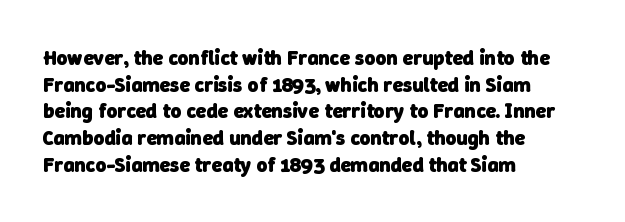
The image shows 21 px bold type; set left-aligned, normal line spacing (1.27x), normal letter spacing, not underlined.
